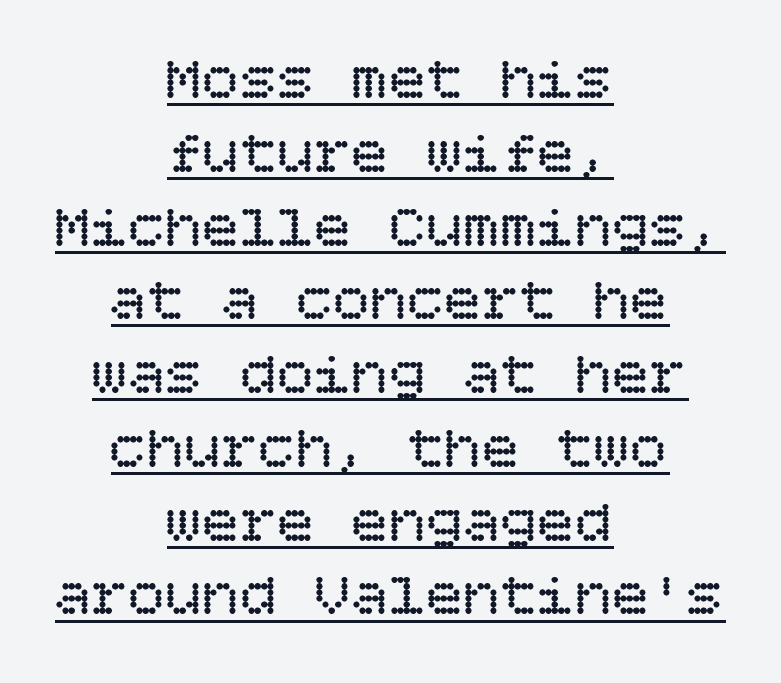
The image shows 62 px regular-weight type, upright; set centered, line spacing 1.19x, normal letter spacing, underlined; low stroke contrast and a large x-height.
